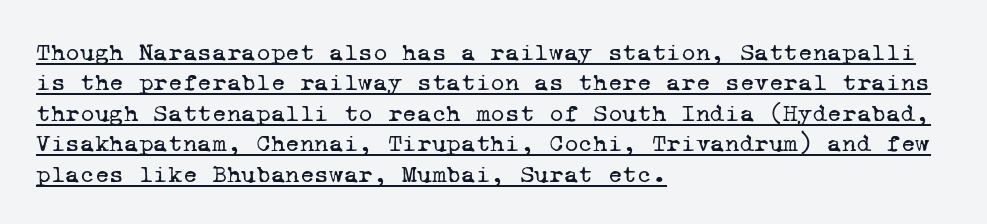
Q: Is the text bold? A: No.
Q: Is the text underlined? A: Yes.
Q: How is the paragraph aligned? A: Left-aligned.
Q: Is the spacing between letters normal or unusually wide? A: Normal.
